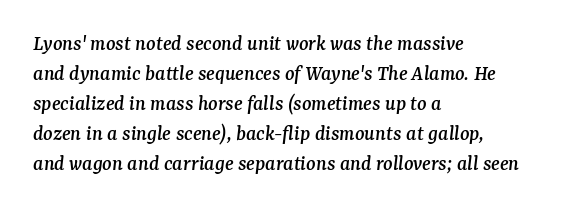
The image shows 22 px text type, italic (leaning right); set left-aligned, normal line spacing (1.36x), normal letter spacing, not underlined.
